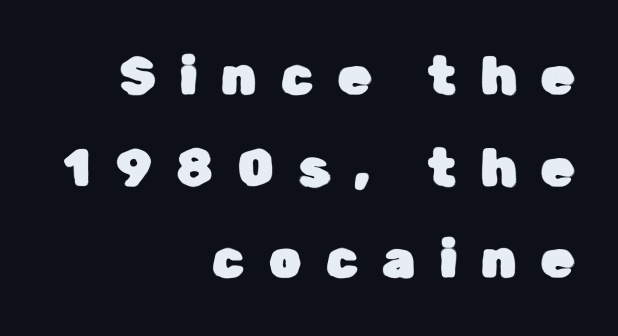
{"serif": "no", "italic": "no", "width": "normal", "stroke_contrast": "low", "x_height": "medium", "monospaced": "no", "underline": "no", "align": "right", "line_spacing_ratio": 1.76, "letter_spacing": "wide", "letter_spacing_em": 0.47, "glyph_px": 52}
